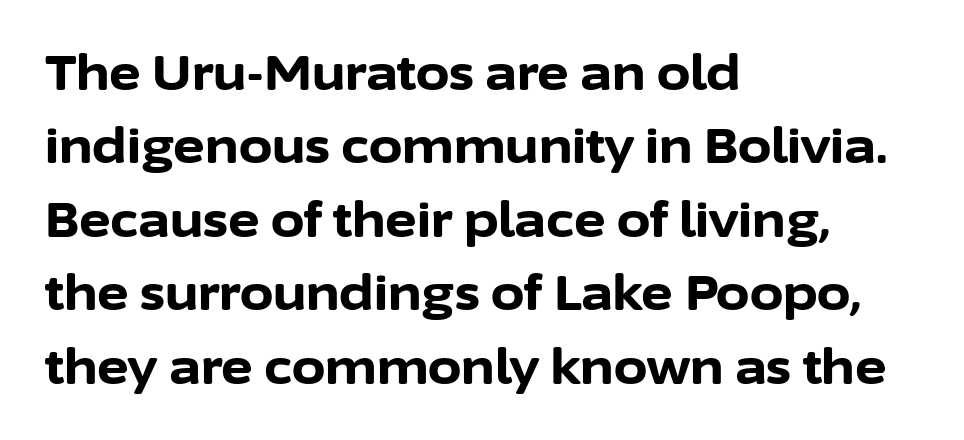
{"serif": "no", "italic": "no", "bold": "yes", "weight": "bold", "width": "normal", "stroke_contrast": "low", "x_height": "medium", "monospaced": "no", "underline": "no", "align": "left", "line_spacing": "normal", "line_spacing_ratio": 1.53, "letter_spacing": "normal", "letter_spacing_em": 0.0, "glyph_px": 48}
